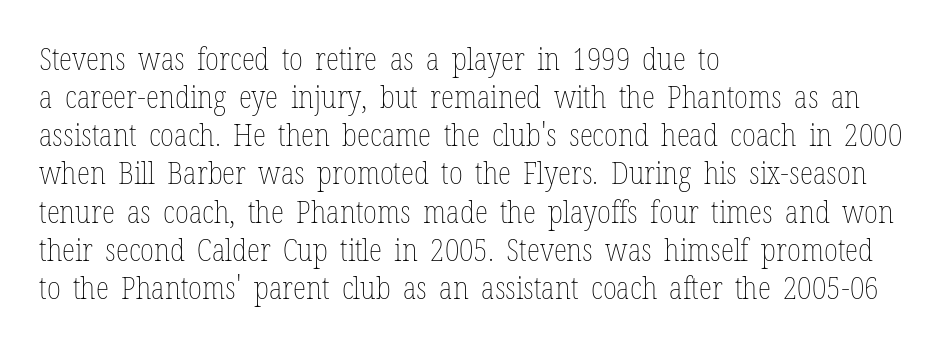
All the whitespace from short lines collects on the right. Proportional: the letters do not fall into vertical columns. Compared with a typical body face, this is equally light or lighter still. The passage shown has conventional tracking throughout.
